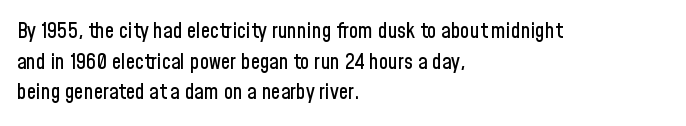
Style check: upright. Quick note: interline space is typical. This sample uses plain, unmodified letter spacing. In CSS terms this would be text-align: left.
